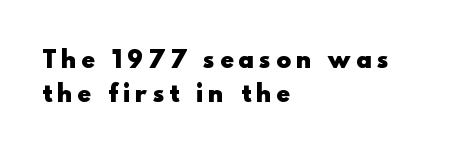
Q: Is the text bold? A: Yes.
Q: Is the text italic (slanted)? A: No, it is upright.
Q: Is the text underlined? A: No.
Q: How is the paragraph aligned? A: Left-aligned.
Q: Is the spacing between letters normal or unusually wide? A: Unusually wide.
Q: Is the spacing between lines tight, normal or loose? A: Normal.
